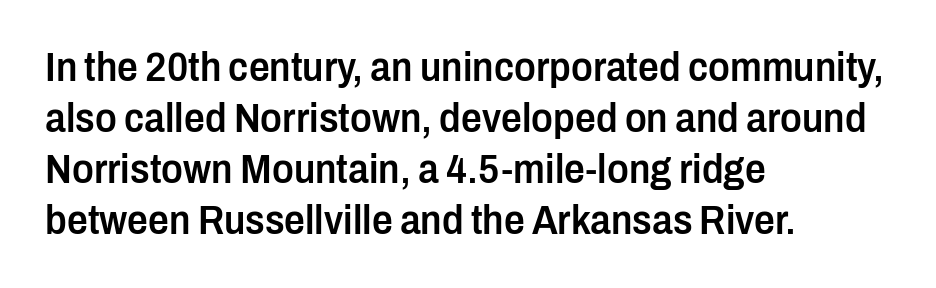
The image shows 41 px semibold, condensed sans-serif type, upright; set left-aligned, line spacing 1.24x, normal letter spacing, not underlined; low stroke contrast and a medium x-height.
